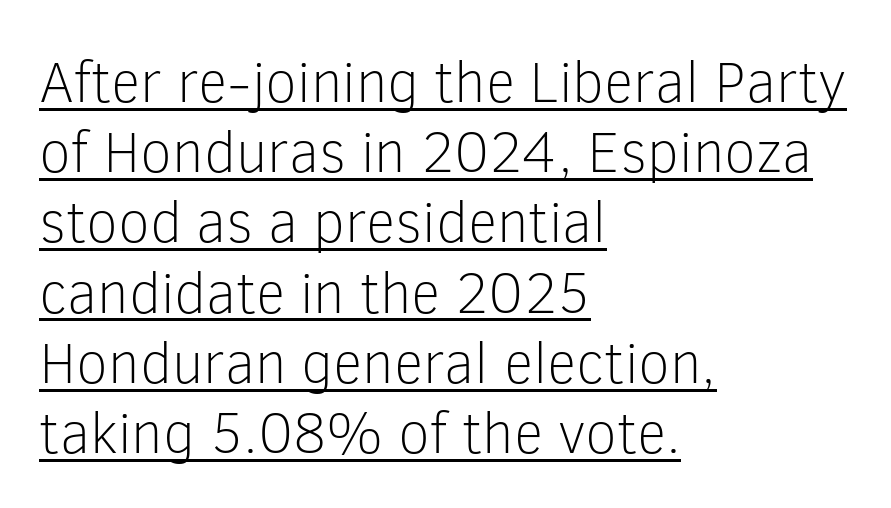
The image shows 58 px light sans-serif type, upright; set left-aligned, line spacing 1.21x, normal letter spacing, underlined; low stroke contrast and a medium x-height.
